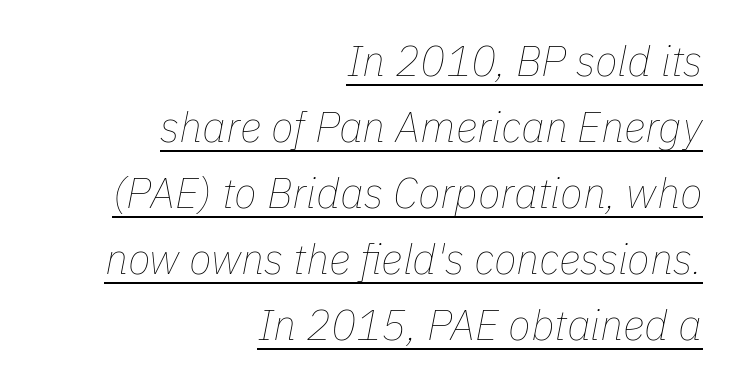
The image shows 42 px thin type, italic (leaning right); set right-aligned, normal line spacing (1.57x), normal letter spacing, underlined; low stroke contrast and a medium x-height.
